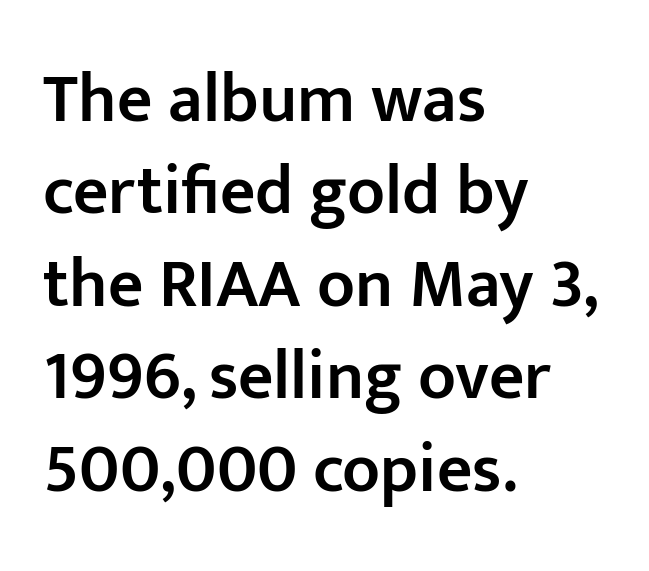
{"serif": "no", "italic": "no", "bold": "semi", "weight": "semibold", "width": "normal", "stroke_contrast": "low", "x_height": "medium", "monospaced": "no", "underline": "no", "align": "left", "line_spacing": "normal", "line_spacing_ratio": 1.34, "letter_spacing": "normal", "letter_spacing_em": 0.0, "glyph_px": 69}
